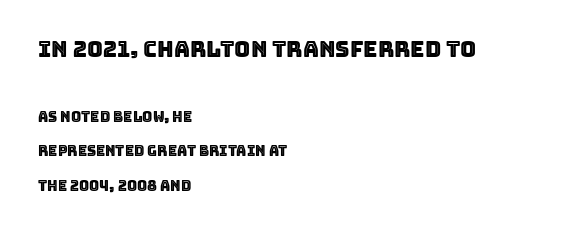
The image shows 22 px text type, upright; set left-aligned, loose line spacing (2.44x), normal letter spacing, not underlined; the first (top) block is 1.57x larger.
